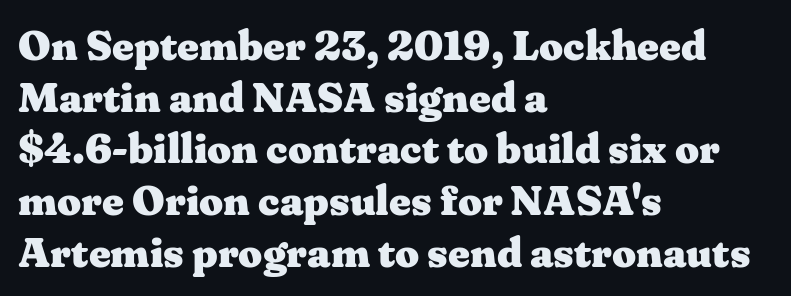
Q: Is the text bold? A: Yes.
Q: Is the text italic (slanted)? A: No, it is upright.
Q: Is the typeface a serif or a sans-serif typeface? A: Serif.
Q: Is the text underlined? A: No.
Q: How is the paragraph aligned? A: Left-aligned.
Q: Is the spacing between letters normal or unusually wide? A: Normal.
Q: Width (condensed, normal, or wide)? A: Wide.
Q: Stroke contrast? A: Medium.
Q: x-height? A: Medium.
Q: Monospaced? A: No.
